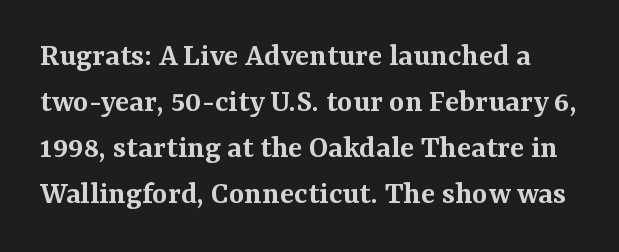
The tracking reads as untouched default to a designer's eye. Set as a demibold, roughly 600 on the weight scale. Leading matches the norm, producing a regular column. The passage shown is typed in a proportional face where columns would drift. Yep, those are serifs on the letters.
